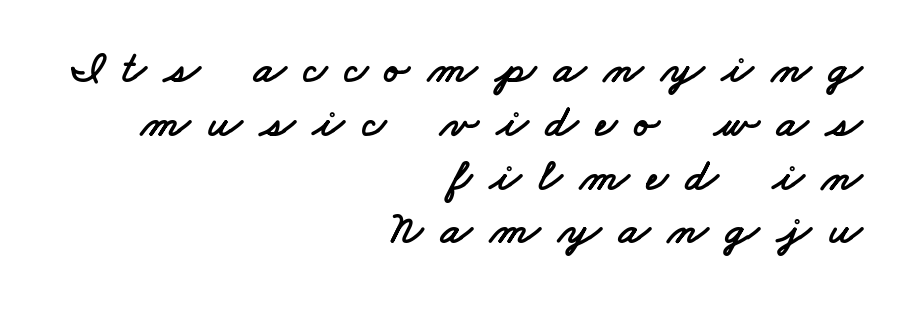
The image shows 46 px wide sans-serif type; set right-aligned, line spacing 1.17x, unusually wide letter spacing (+0.39 em), not underlined; low stroke contrast and a small x-height.
